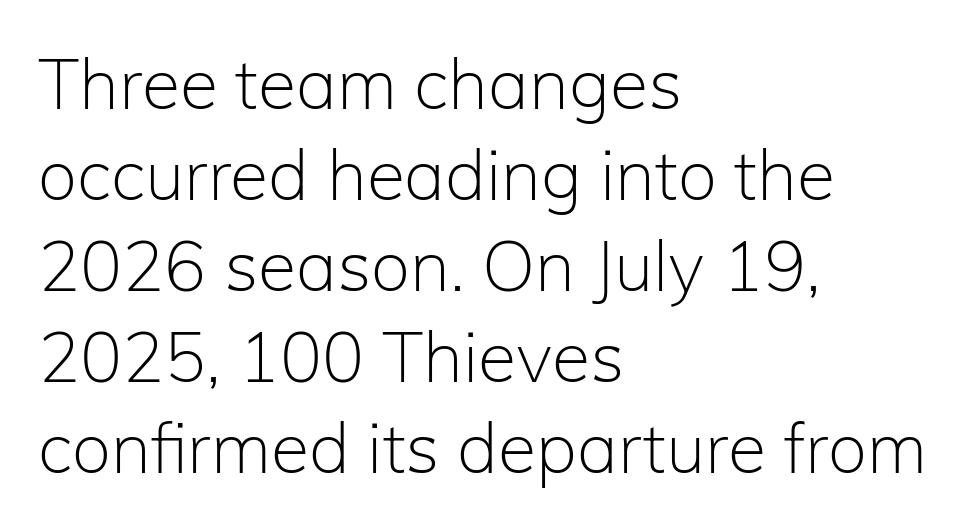
The image shows 70 px light sans-serif type, upright; set left-aligned, normal line spacing (1.3x), normal letter spacing, not underlined; low stroke contrast and a medium x-height.
